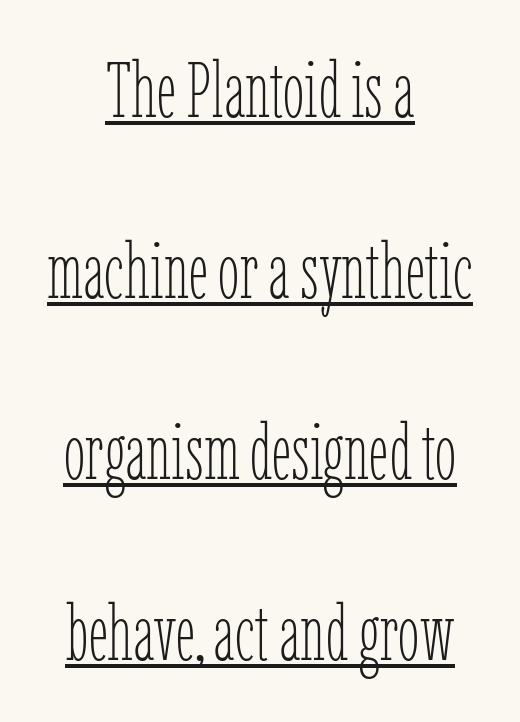
The image shows 78 px thin, condensed type, upright; set centered, loose line spacing (2.32x), normal letter spacing, underlined; low stroke contrast and a medium x-height.
